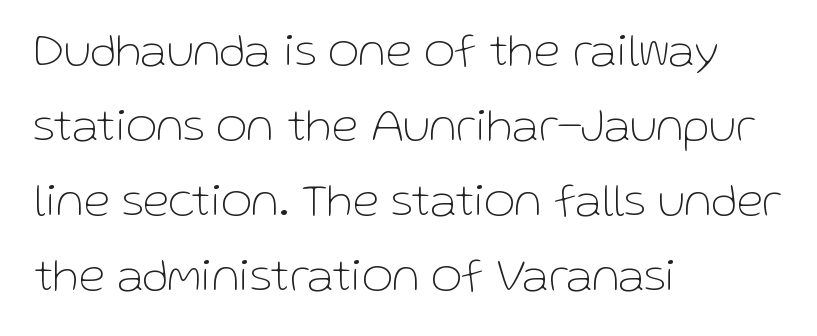
{"serif": "no", "italic": "no", "bold": "no", "weight": "thin", "width": "normal", "stroke_contrast": "low", "x_height": "medium", "monospaced": "no", "underline": "no", "align": "left", "line_spacing": "normal", "line_spacing_ratio": 1.56, "letter_spacing": "normal", "letter_spacing_em": 0.0, "glyph_px": 48}
